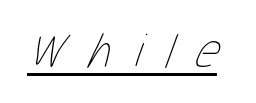
{"bold": "no", "weight": "thin", "width": "condensed", "stroke_contrast": "low", "x_height": "medium", "monospaced": "no", "underline": "yes", "letter_spacing": "wide", "letter_spacing_em": 0.49, "glyph_px": 48}
